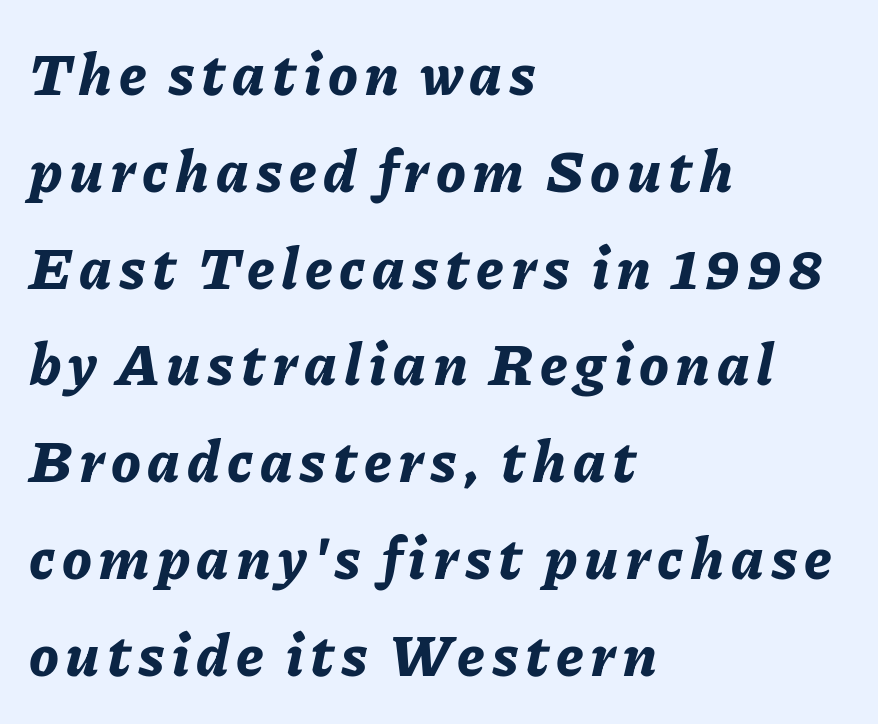
{"italic": "yes", "lean": "right", "slant_degrees": 11, "bold": "yes", "weight": "bold", "width": "normal", "stroke_contrast": "low", "x_height": "medium", "monospaced": "no", "underline": "no", "align": "left", "line_spacing": "normal", "line_spacing_ratio": 1.64, "glyph_px": 59}
